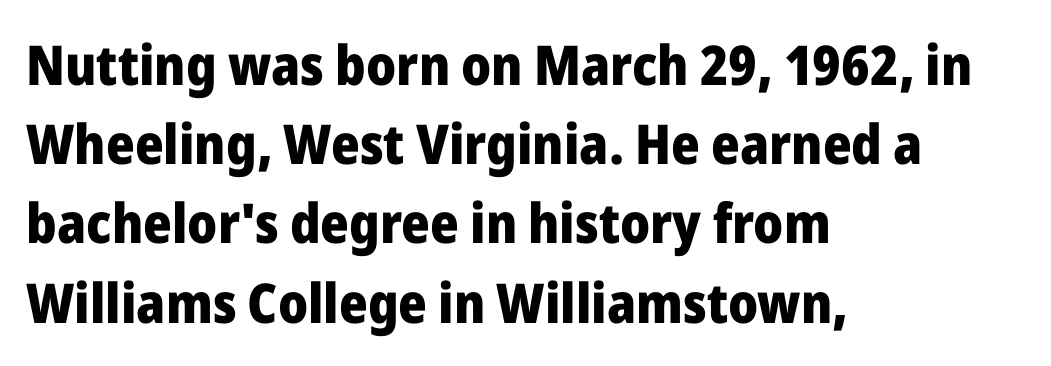
The image shows 55 px heavy sans-serif type, upright; set left-aligned, normal line spacing (1.44x), normal letter spacing, not underlined; low stroke contrast and a medium x-height.
